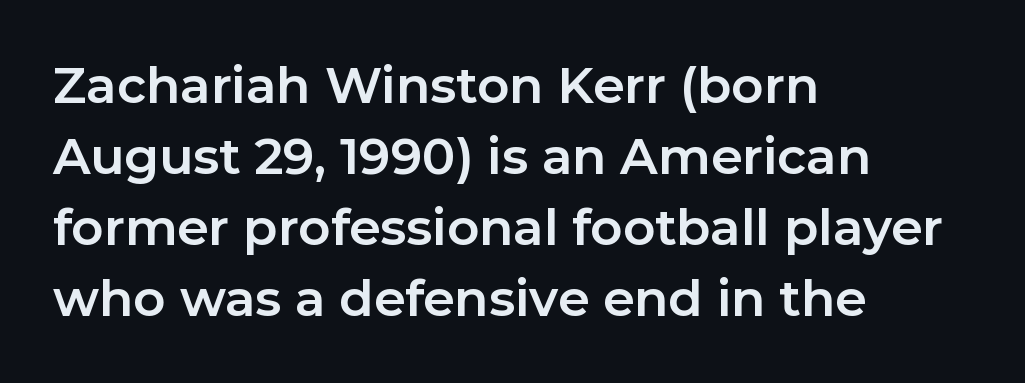
{"serif": "no", "italic": "no", "bold": "yes", "weight": "bold", "width": "normal", "stroke_contrast": "low", "x_height": "medium", "monospaced": "no", "underline": "no", "align": "left", "line_spacing": "normal", "line_spacing_ratio": 1.42, "letter_spacing": "normal", "letter_spacing_em": 0.0, "glyph_px": 50}
